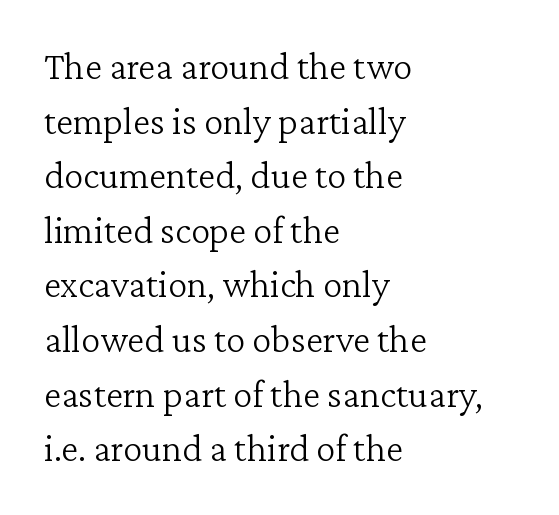
{"serif": "yes", "italic": "no", "bold": "no", "weight": "light", "width": "normal", "stroke_contrast": "low", "x_height": "medium", "monospaced": "no", "underline": "no", "align": "left", "line_spacing": "normal", "line_spacing_ratio": 1.4, "letter_spacing": "normal", "letter_spacing_em": 0.0, "glyph_px": 39}
